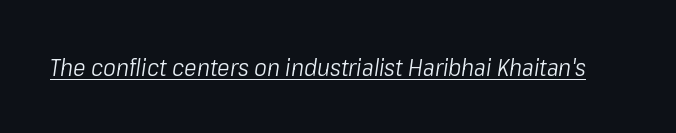
{"italic": "yes", "lean": "right", "slant_degrees": 8, "bold": "no", "underline": "yes", "letter_spacing": "normal", "letter_spacing_em": 0.0, "glyph_px": 24}
